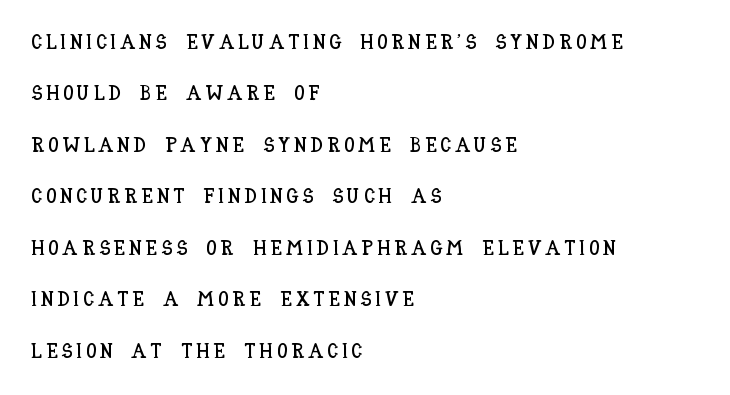
The block of text is sparse from top to bottom, with ample space between rows. A classic flush-left, rag-right setting is used for this passage. When letters stand straight like this, we call the style roman or upright. Beneath every word, the page is bare.
